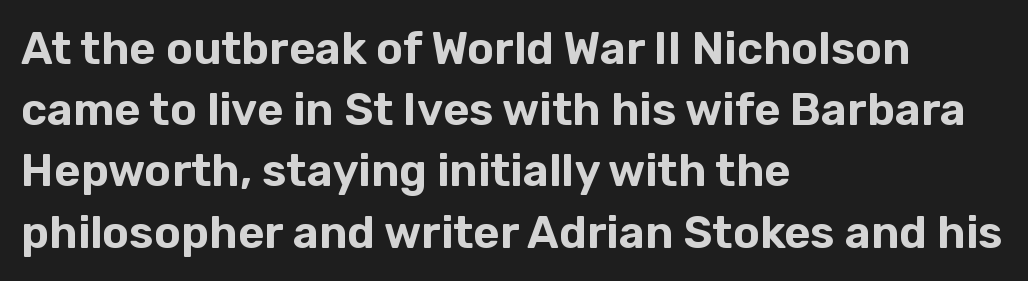
The tracking reads as untouched default to a designer's eye. A sans-serif font was chosen for this passage. Line spacing here is normal. The rag falls on the right side of this text block. The type sits square on the baseline with zero lean. The letters advance in unequal steps, a hallmark of proportional type.
